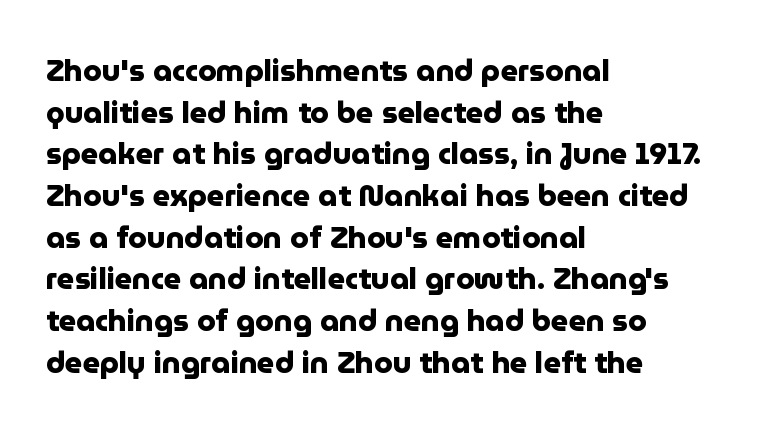
{"serif": "no", "italic": "no", "bold": "yes", "weight": "heavy", "width": "normal", "stroke_contrast": "low", "x_height": "medium", "monospaced": "no", "underline": "no", "align": "left", "line_spacing": "normal", "line_spacing_ratio": 1.39, "letter_spacing": "normal", "letter_spacing_em": 0.0, "glyph_px": 30}
